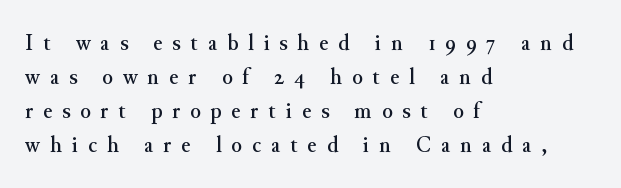
The image shows 24 px text type, upright; set left-aligned, normal line spacing (1.41x), unusually wide letter spacing (+0.42 em), not underlined.
